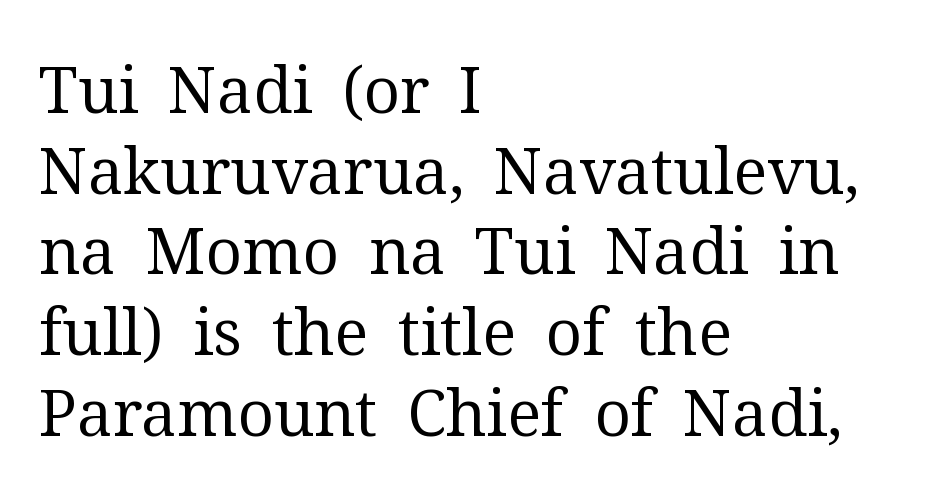
Q: Is the text bold? A: No.
Q: Is the text italic (slanted)? A: No, it is upright.
Q: Is the typeface a serif or a sans-serif typeface? A: Serif.
Q: Is the text underlined? A: No.
Q: How is the paragraph aligned? A: Left-aligned.
Q: Is the spacing between letters normal or unusually wide? A: Normal.
Q: Is the spacing between lines tight, normal or loose? A: Normal.
Q: Width (condensed, normal, or wide)? A: Normal.
Q: Stroke contrast? A: Medium.
Q: x-height? A: Medium.
Q: Monospaced? A: No.
